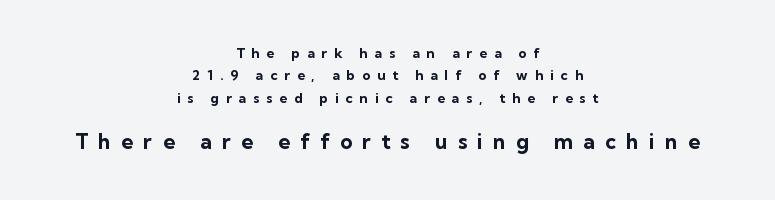
The glyphs are unaccompanied by any horizontal stroke below them. Tracking value appears strongly positive — letters spread wide. In terms of leading, this rendering sits right in the middle. These lines were composed using upright roman letters.
